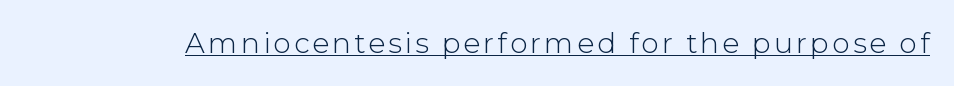
Posture: upright roman. Stroke thickness stays within the range of a standard reading face or lighter. Glance below the letters and you will spot a drawn line. Is this a fixed-width face? No — the glyphs have proportional, varying widths. This sample uses a sans-serif face.
